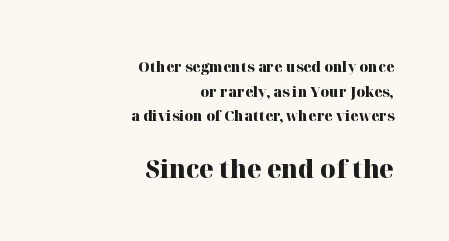
Q: Is the text bold? A: Yes.
Q: Is the text italic (slanted)? A: No, it is upright.
Q: Is the text underlined? A: No.
Q: How is the paragraph aligned? A: Right-aligned.
Q: Is the spacing between letters normal or unusually wide? A: Normal.
Q: Is the spacing between lines tight, normal or loose? A: Normal.
Q: Which block of text is set in a larger size, the first (top) or the second (bottom)? A: The second (bottom) one.
